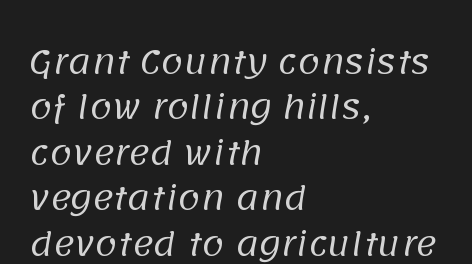
The image shows 32 px regular-weight sans-serif type; set left-aligned, normal line spacing (1.42x), normal letter spacing, not underlined; low stroke contrast and a large x-height.
